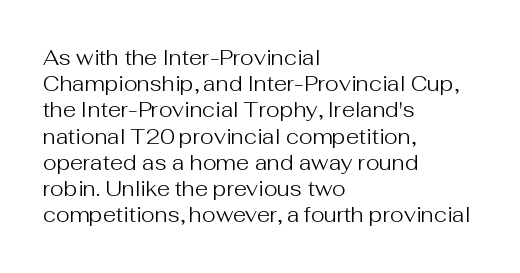
The image shows 21 px text type, upright; set left-aligned, normal line spacing (1.25x), normal letter spacing, not underlined.
